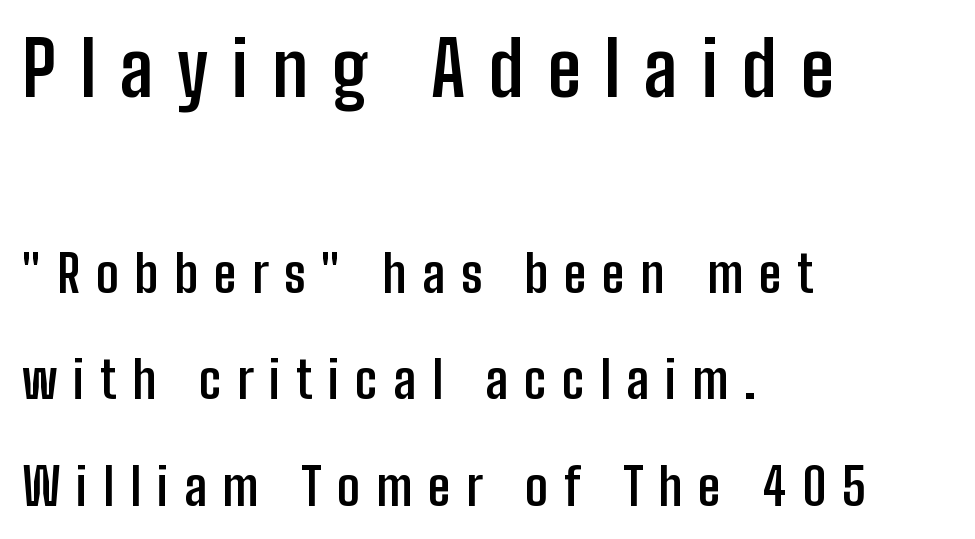
These lines carry a lot of weight — the face is fully bold. Is this a fixed-width face? No — the glyphs have proportional, varying widths. Reading down the block, your eye returns to a fixed left position each line. Horizontal bands of white between lines are thick stripes. The gaps between neighbouring characters are conspicuously large.
